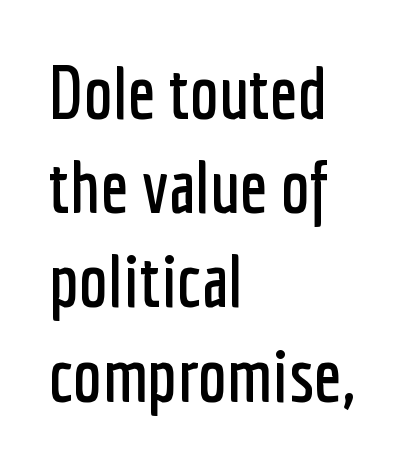
The image shows 73 px condensed sans-serif type, upright; set left-aligned, normal line spacing (1.29x), normal letter spacing, not underlined; low stroke contrast and a medium x-height.
